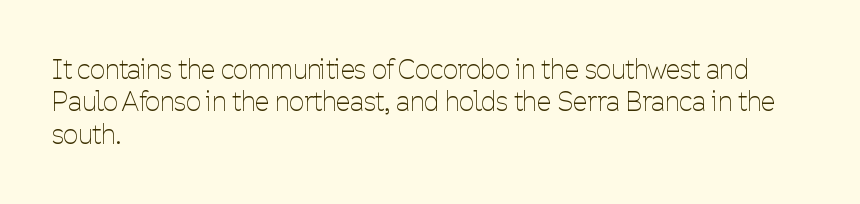
Q: Is the text bold? A: No.
Q: Is the text italic (slanted)? A: No, it is upright.
Q: Is the text underlined? A: No.
Q: How is the paragraph aligned? A: Left-aligned.
Q: Is the spacing between letters normal or unusually wide? A: Normal.
Q: Is the spacing between lines tight, normal or loose? A: Normal.
